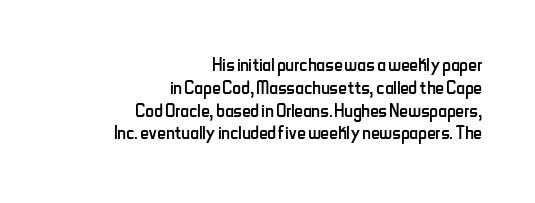
Q: Is the text bold? A: No.
Q: Is the text italic (slanted)? A: No, it is upright.
Q: Is the text underlined? A: No.
Q: How is the paragraph aligned? A: Right-aligned.
Q: Is the spacing between letters normal or unusually wide? A: Normal.
Q: Is the spacing between lines tight, normal or loose? A: Tight.
